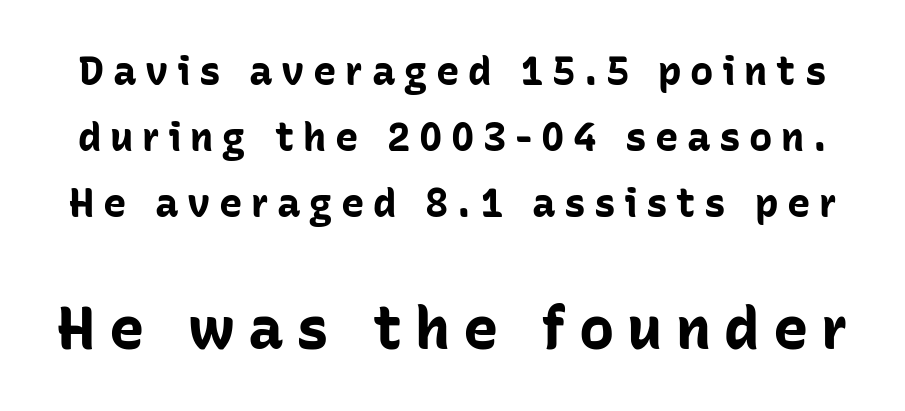
The image shows 59 px bold sans-serif type, upright; set normal line spacing (1.69x), unusually wide letter spacing (+0.22 em), not underlined; the second (bottom) block is 1.51x larger; low stroke contrast and a medium x-height.
